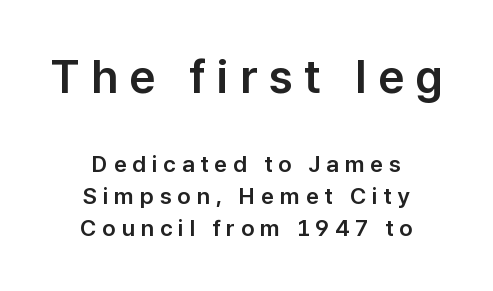
I'd call this a sans setting — the letters go barefoot. When letters stand straight like this, we call the style roman or upright. Scale decreases going downward across the two blocks. Leading: standard. Notice how the passage keeps no hard edge, just a central spine.
